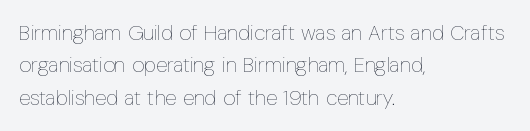
Q: Is the text bold? A: No.
Q: Is the text italic (slanted)? A: No, it is upright.
Q: Is the text underlined? A: No.
Q: How is the paragraph aligned? A: Left-aligned.
Q: Is the spacing between letters normal or unusually wide? A: Normal.
Q: Is the spacing between lines tight, normal or loose? A: Normal.
